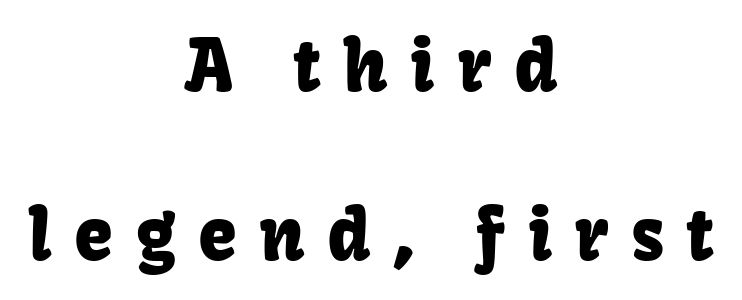
Q: Is the text italic (slanted)? A: No, it is upright.
Q: Is the typeface a serif or a sans-serif typeface? A: Sans-serif.
Q: Is the text underlined? A: No.
Q: How is the paragraph aligned? A: Centered.
Q: Is the spacing between letters normal or unusually wide? A: Unusually wide.
Q: Is the spacing between lines tight, normal or loose? A: Loose.
Q: Width (condensed, normal, or wide)? A: Normal.
Q: Stroke contrast? A: Low.
Q: x-height? A: Medium.
Q: Monospaced? A: No.
